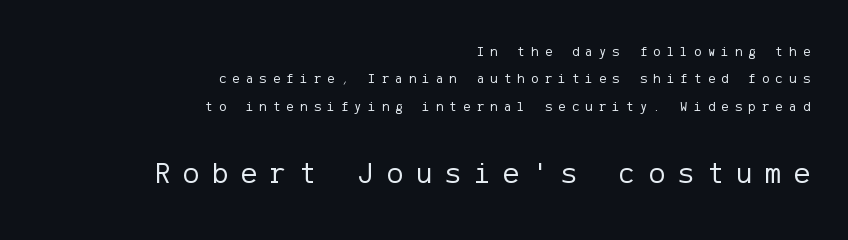
{"serif": "no", "italic": "no", "bold": "no", "weight": "regular", "width": "normal", "stroke_contrast": "low", "x_height": "medium", "underline": "no", "align": "right", "line_spacing": "loose", "line_spacing_ratio": 1.96, "letter_spacing": "wide", "letter_spacing_em": 0.44, "larger_block": "second", "size_ratio": 2.14, "glyph_px": 30}
